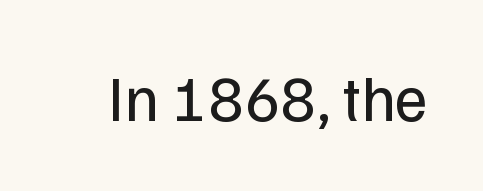
{"serif": "no", "italic": "no", "bold": "no", "weight": "regular", "width": "normal", "stroke_contrast": "low", "x_height": "medium", "monospaced": "no", "underline": "no", "letter_spacing": "normal", "letter_spacing_em": 0.0, "glyph_px": 64}
